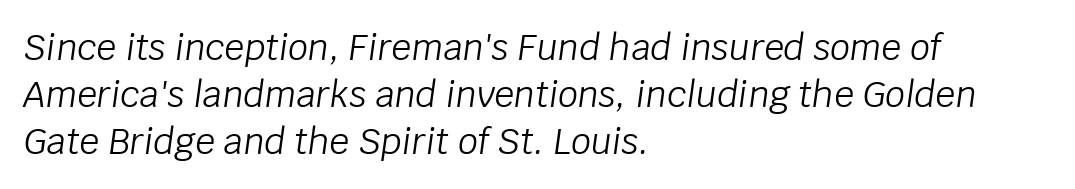
Each new line begins a customary step beneath the previous one. Observe the ordinary spacing: letters are neighbours, not strangers. The font's italic variant was chosen for this text. Teacher's note: observe the even left margin — that is flush-left alignment. Weight: regular or lighter.
